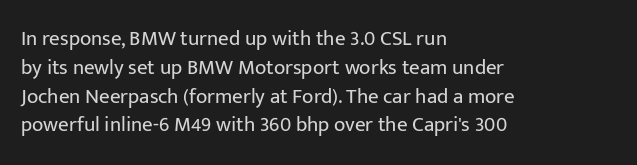
The image shows 21 px text type, upright; set left-aligned, normal line spacing (1.37x), normal letter spacing, not underlined.
